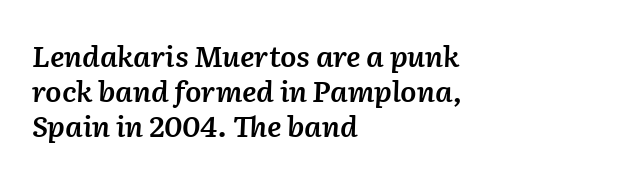
{"italic": "yes", "lean": "right", "slant_degrees": 2, "bold": "semi", "weight": "semibold", "width": "normal", "stroke_contrast": "low", "x_height": "medium", "monospaced": "no", "underline": "no", "align": "left", "line_spacing_ratio": 1.21, "letter_spacing": "normal", "letter_spacing_em": 0.0, "glyph_px": 29}
